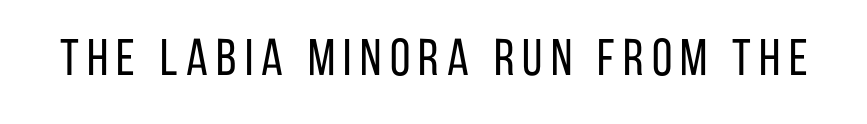
Stroke mass is kept to a normal reading level or below. The rendering shows plain stroke endings on the letterforms — a sans-serif design. Here the designer chose a conventional face with non-uniform glyph widths. Decoration check: the copy has no underline. Every character sits straight up, as roman type does.
